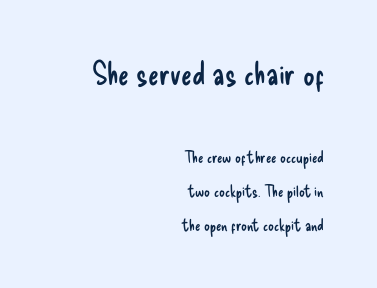
The image shows 32 px regular-weight, condensed sans-serif type, upright; set right-aligned, loose line spacing (2.13x), normal letter spacing, not underlined; the first (top) block is 2.0x larger; low stroke contrast and a small x-height.
